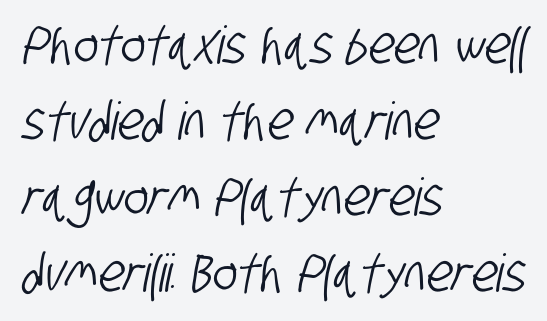
Q: Is the typeface a serif or a sans-serif typeface? A: Sans-serif.
Q: Is the text underlined? A: No.
Q: How is the paragraph aligned? A: Left-aligned.
Q: Is the spacing between letters normal or unusually wide? A: Normal.
Q: Is the spacing between lines tight, normal or loose? A: Normal.
Q: Width (condensed, normal, or wide)? A: Condensed.
Q: Stroke contrast? A: Low.
Q: x-height? A: Large.
Q: Monospaced? A: No.
